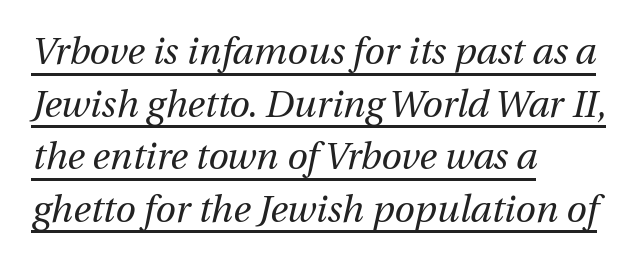
{"italic": "yes", "lean": "right", "slant_degrees": 12, "bold": "no", "weight": "regular", "width": "normal", "stroke_contrast": "medium", "x_height": "medium", "monospaced": "no", "underline": "yes", "align": "left", "line_spacing": "normal", "line_spacing_ratio": 1.42, "letter_spacing": "normal", "letter_spacing_em": 0.0, "glyph_px": 37}
